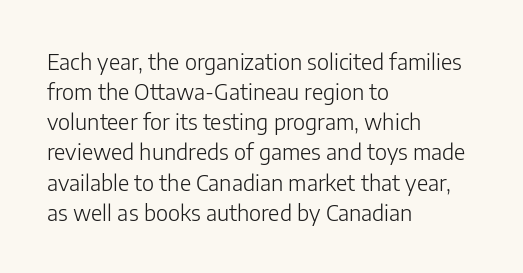
{"italic": "no", "bold": "no", "underline": "no", "align": "left", "line_spacing": "normal", "line_spacing_ratio": 1.37, "letter_spacing": "normal", "letter_spacing_em": 0.0, "glyph_px": 22}
